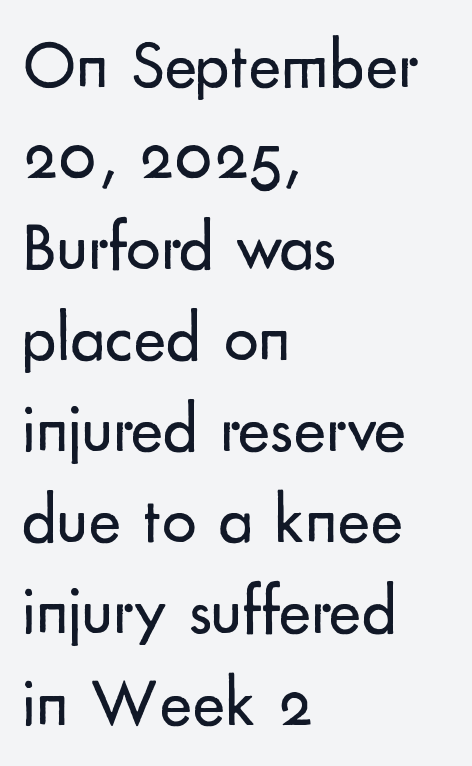
Q: Is the text bold? A: No.
Q: Is the text italic (slanted)? A: No, it is upright.
Q: Is the typeface a serif or a sans-serif typeface? A: Sans-serif.
Q: Is the text underlined? A: No.
Q: How is the paragraph aligned? A: Left-aligned.
Q: Is the spacing between letters normal or unusually wide? A: Normal.
Q: Is the spacing between lines tight, normal or loose? A: Normal.
Q: Width (condensed, normal, or wide)? A: Normal.
Q: Stroke contrast? A: Low.
Q: x-height? A: Small.
Q: Monospaced? A: No.
